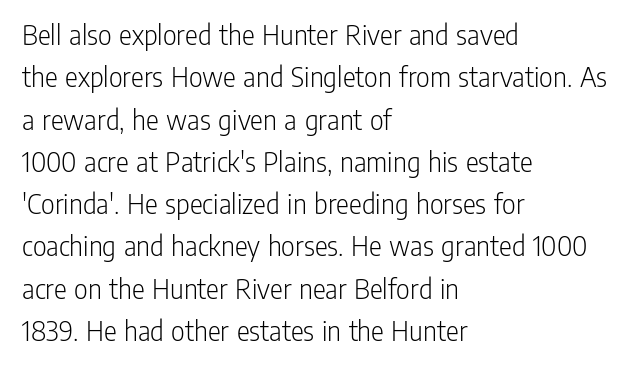
{"serif": "no", "italic": "no", "bold": "no", "weight": "light", "width": "condensed", "stroke_contrast": "low", "x_height": "medium", "monospaced": "no", "underline": "no", "align": "left", "line_spacing": "normal", "line_spacing_ratio": 1.41, "letter_spacing": "normal", "letter_spacing_em": 0.0, "glyph_px": 30}
